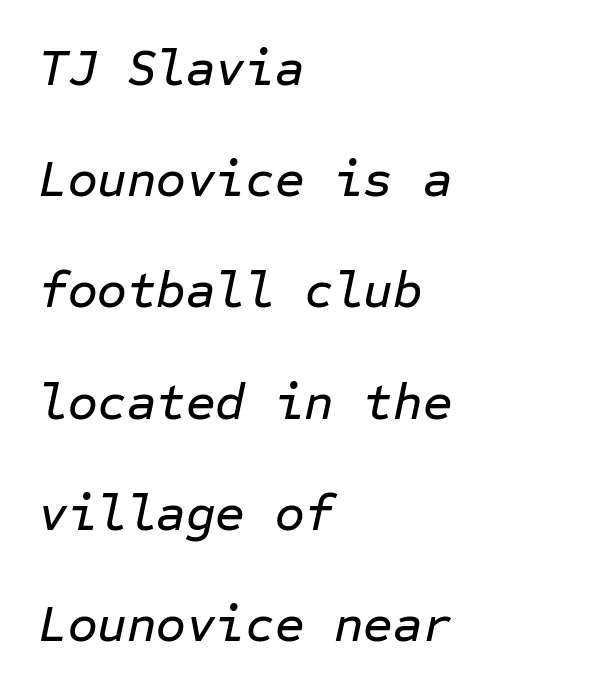
Q: Is the text italic (slanted)? A: Yes, it leans right by about 12 degrees.
Q: Is the text underlined? A: No.
Q: How is the paragraph aligned? A: Left-aligned.
Q: Is the spacing between letters normal or unusually wide? A: Normal.
Q: Is the spacing between lines tight, normal or loose? A: Loose.
Q: Width (condensed, normal, or wide)? A: Normal.
Q: Stroke contrast? A: Low.
Q: x-height? A: Medium.
Q: Monospaced? A: Yes.
